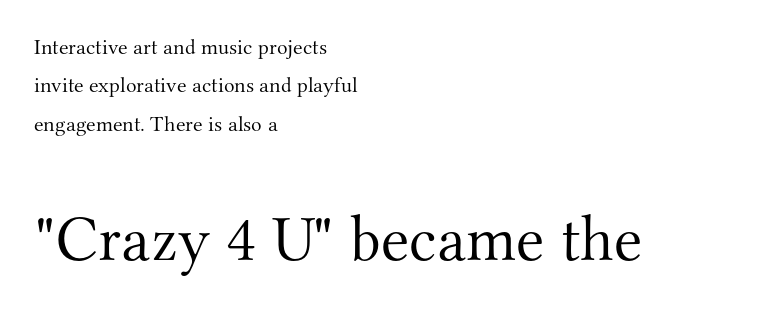
The space beneath each line is pristine and unruled. Small tapered or slab feet sit at the stroke ends, so this counts as serif. Each letter keeps its own natural width here, so spacing adapts to shape. No extra ink here — the face is not bold. The rendering anchors every line to the left-hand side.
